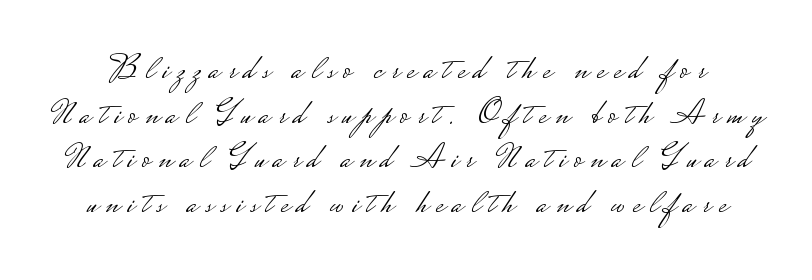
In terms of letterspacing, this is a distinctly airy, spread setting. The strokes are not fattened; the text isn't bold. Varying glyph widths throughout — classic text-font behaviour.
